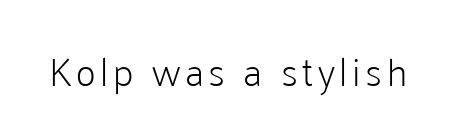
Q: Is the text bold? A: No.
Q: Is the text italic (slanted)? A: No, it is upright.
Q: Is the typeface a serif or a sans-serif typeface? A: Sans-serif.
Q: Is the text underlined? A: No.
Q: Width (condensed, normal, or wide)? A: Normal.
Q: Stroke contrast? A: Low.
Q: x-height? A: Medium.
Q: Monospaced? A: No.
